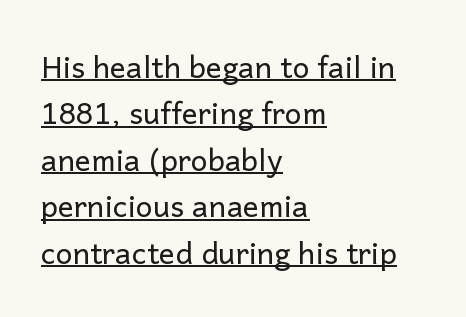
Q: Is the text bold? A: No.
Q: Is the text italic (slanted)? A: No, it is upright.
Q: Is the typeface a serif or a sans-serif typeface? A: Sans-serif.
Q: Is the text underlined? A: Yes.
Q: How is the paragraph aligned? A: Left-aligned.
Q: Is the spacing between letters normal or unusually wide? A: Normal.
Q: Is the spacing between lines tight, normal or loose? A: Normal.
Q: Width (condensed, normal, or wide)? A: Normal.
Q: Stroke contrast? A: Low.
Q: x-height? A: Medium.
Q: Monospaced? A: No.
